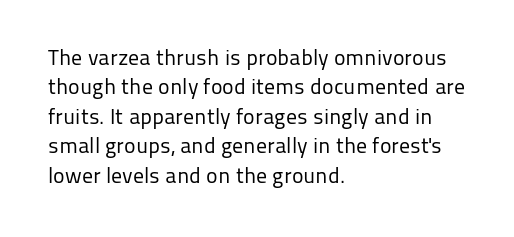
{"italic": "no", "bold": "no", "underline": "no", "align": "left", "line_spacing": "normal", "line_spacing_ratio": 1.34, "letter_spacing": "normal", "letter_spacing_em": 0.0, "glyph_px": 22}
